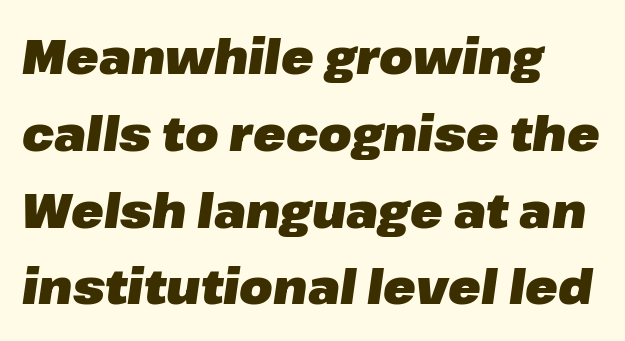
The image shows 48 px heavy type, italic (leaning right); set left-aligned, normal line spacing (1.6x), normal letter spacing, not underlined; low stroke contrast and a medium x-height.
